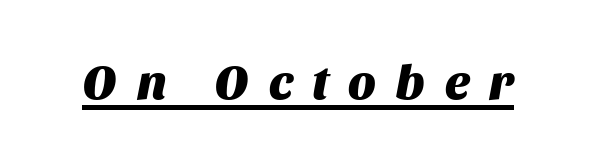
Characters follow at a spacing far wider than the type designer built in. Compared with an ordinary text face, these strokes are far heavier — a full bold. Varying glyph widths throughout — classic text-font behaviour. What decoration does the sample have? An underline.
